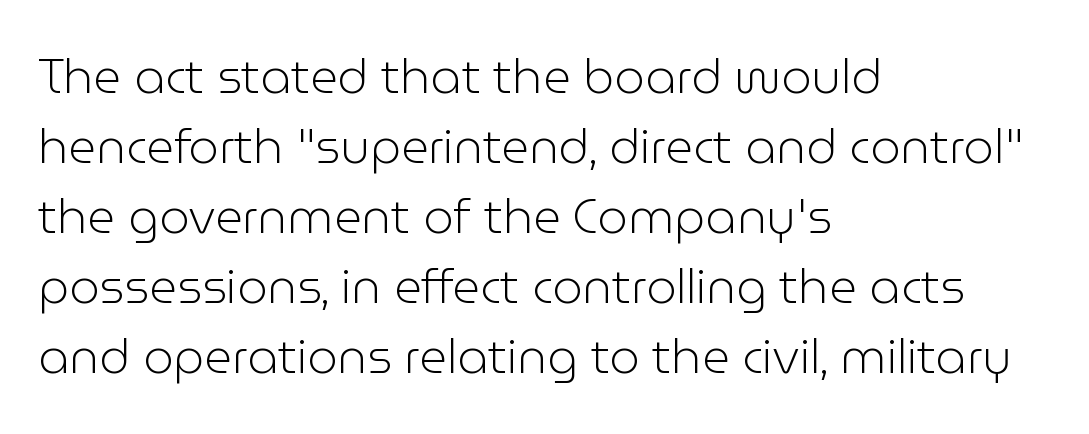
The image shows 48 px light sans-serif type, upright; set left-aligned, normal line spacing (1.46x), normal letter spacing, not underlined; low stroke contrast and a medium x-height.
